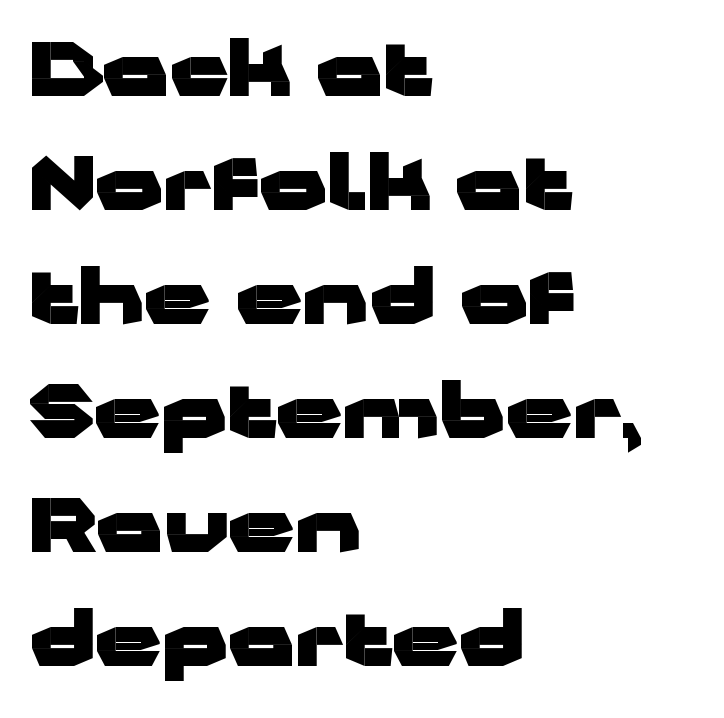
The image shows 74 px heavy, wide sans-serif type, upright; set left-aligned, normal line spacing (1.54x), normal letter spacing, not underlined; low stroke contrast and a medium x-height.
